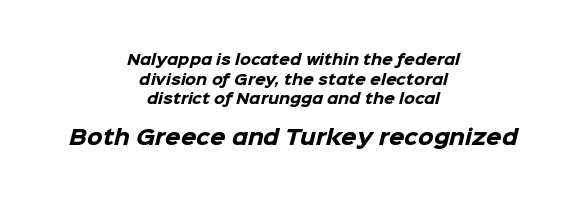
{"bold": "yes", "underline": "no", "align": "center", "line_spacing": "normal", "line_spacing_ratio": 1.4, "letter_spacing": "normal", "letter_spacing_em": 0.0, "larger_block": "second", "size_ratio": 1.43, "glyph_px": 20}
